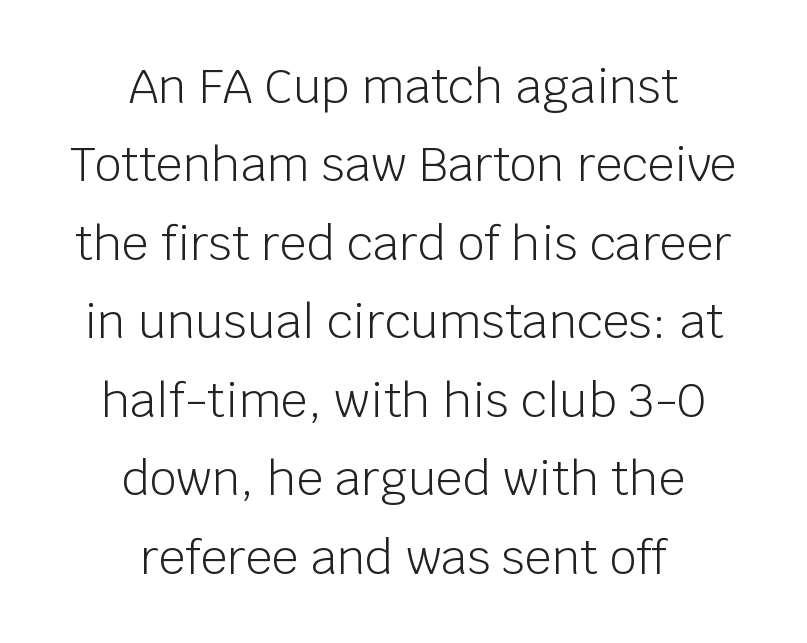
Descenders hang freely into open space. The typography opts for an upright posture over an oblique one. The rendering positions every line midway between the sides. How would I describe the line gaps? Plain and ordinary.
